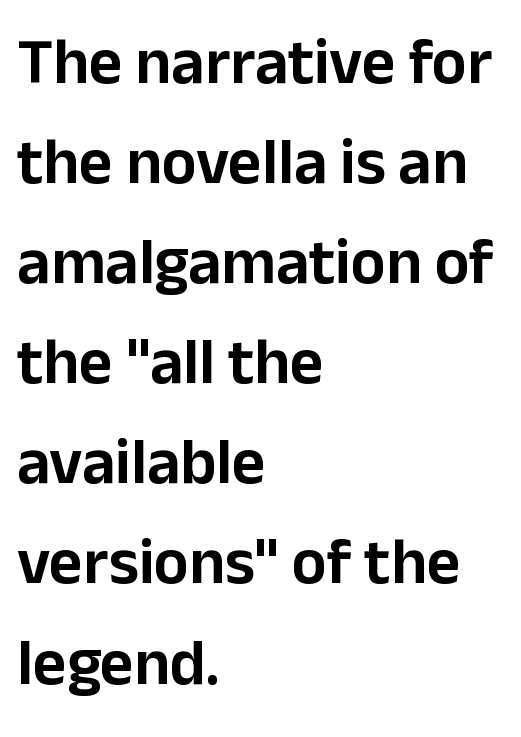
Q: Is the text italic (slanted)? A: No, it is upright.
Q: Is the typeface a serif or a sans-serif typeface? A: Sans-serif.
Q: Is the text underlined? A: No.
Q: How is the paragraph aligned? A: Left-aligned.
Q: Is the spacing between letters normal or unusually wide? A: Normal.
Q: Is the spacing between lines tight, normal or loose? A: Normal.
Q: Width (condensed, normal, or wide)? A: Normal.
Q: Stroke contrast? A: Low.
Q: x-height? A: Medium.
Q: Monospaced? A: No.
